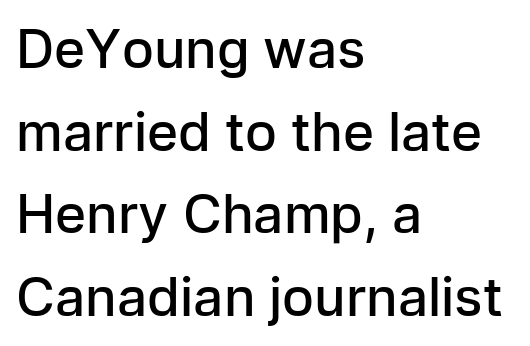
The image shows 53 px semibold sans-serif type, upright; set left-aligned, normal line spacing (1.56x), normal letter spacing, not underlined; low stroke contrast and a medium x-height.
